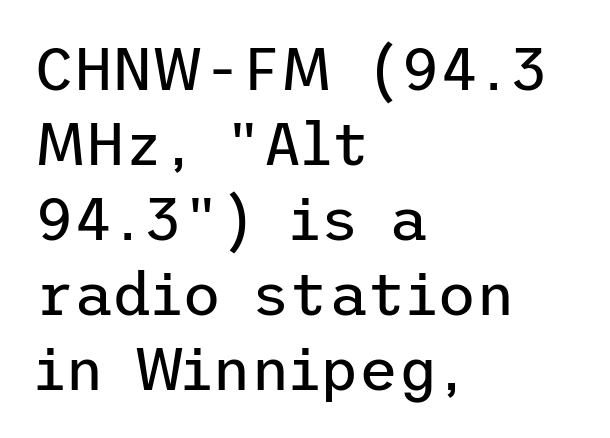
Q: Is the text bold? A: No.
Q: Is the text italic (slanted)? A: No, it is upright.
Q: Is the typeface a serif or a sans-serif typeface? A: Sans-serif.
Q: Is the text underlined? A: No.
Q: How is the paragraph aligned? A: Left-aligned.
Q: Is the spacing between letters normal or unusually wide? A: Normal.
Q: Is the spacing between lines tight, normal or loose? A: Normal.
Q: Width (condensed, normal, or wide)? A: Normal.
Q: Stroke contrast? A: Low.
Q: x-height? A: Medium.
